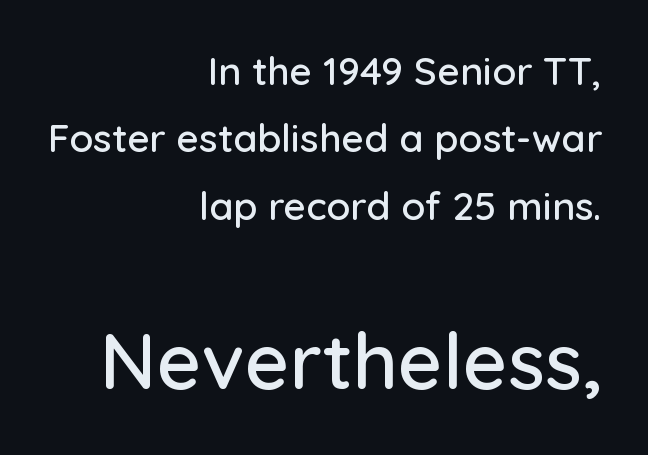
Q: Is the text italic (slanted)? A: No, it is upright.
Q: Is the typeface a serif or a sans-serif typeface? A: Sans-serif.
Q: Is the text underlined? A: No.
Q: How is the paragraph aligned? A: Right-aligned.
Q: Is the spacing between letters normal or unusually wide? A: Normal.
Q: Which block of text is set in a larger size, the first (top) or the second (bottom)? A: The second (bottom) one.
Q: Width (condensed, normal, or wide)? A: Normal.
Q: Stroke contrast? A: Low.
Q: x-height? A: Medium.
Q: Monospaced? A: No.
